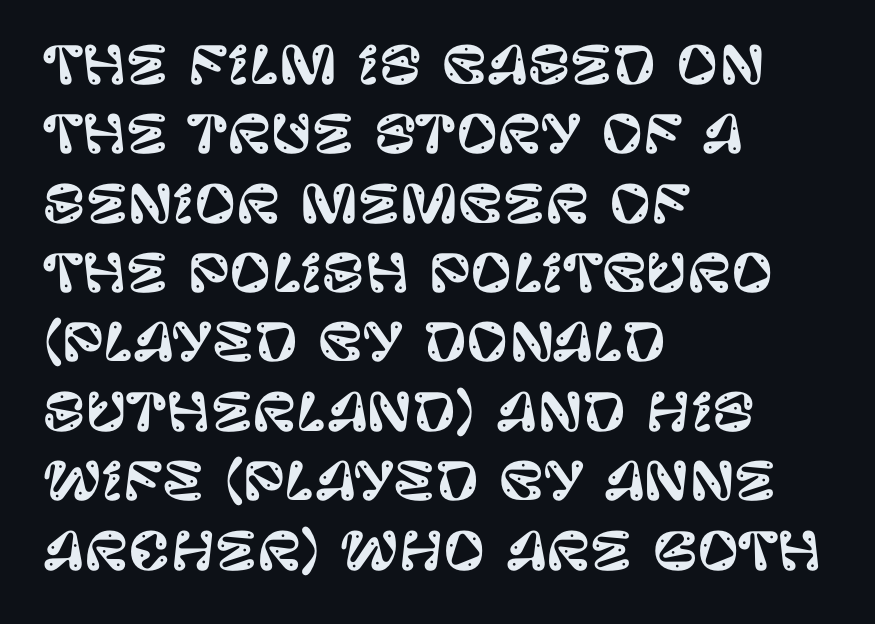
The image shows 51 px sans-serif type; set left-aligned, normal line spacing (1.36x), normal letter spacing, not underlined; low stroke contrast and a large x-height.
